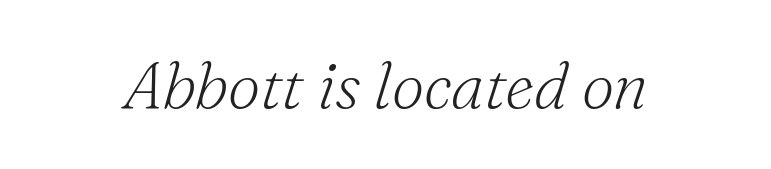
Counters stay open thanks to moderate or lighter strokes. Each letter keeps its own natural width here, so spacing adapts to shape. What kind of face is this? One with serifs. The horizontal fit of the characters is conventional and even.
